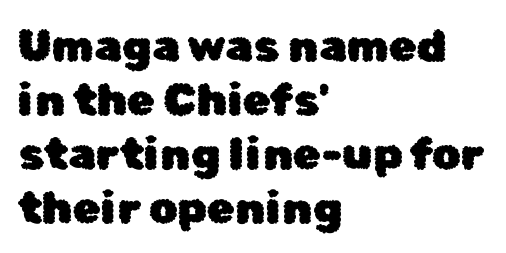
{"serif": "no", "italic": "no", "width": "normal", "stroke_contrast": "low", "x_height": "medium", "monospaced": "no", "underline": "no", "align": "left", "line_spacing_ratio": 1.2, "letter_spacing": "normal", "letter_spacing_em": 0.0, "glyph_px": 45}
